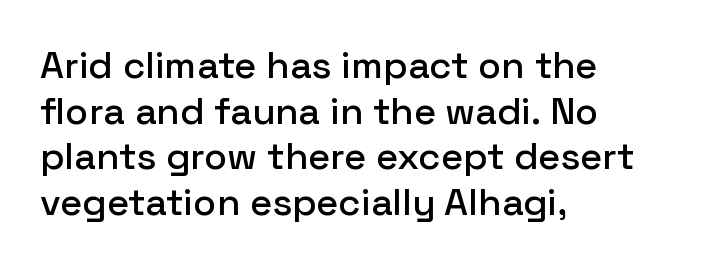
Q: Is the text italic (slanted)? A: No, it is upright.
Q: Is the typeface a serif or a sans-serif typeface? A: Sans-serif.
Q: Is the text underlined? A: No.
Q: How is the paragraph aligned? A: Left-aligned.
Q: Is the spacing between letters normal or unusually wide? A: Normal.
Q: Width (condensed, normal, or wide)? A: Normal.
Q: Stroke contrast? A: Low.
Q: x-height? A: Medium.
Q: Monospaced? A: No.
